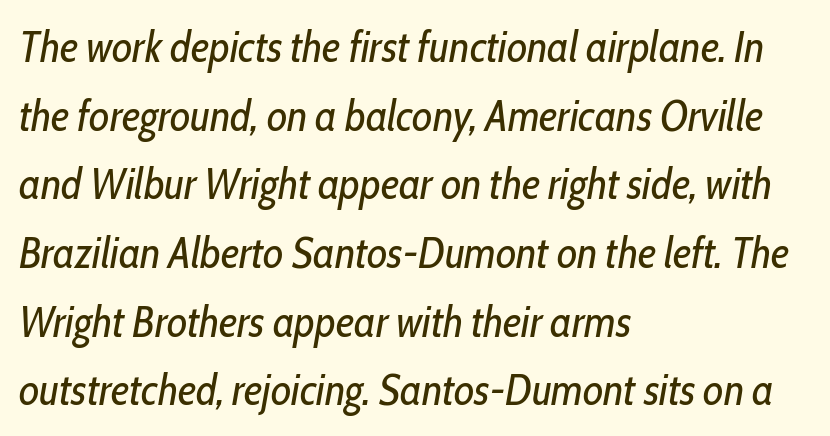
{"italic": "yes", "lean": "right", "slant_degrees": 10, "bold": "no", "weight": "regular", "width": "condensed", "stroke_contrast": "low", "x_height": "medium", "monospaced": "no", "underline": "no", "align": "left", "line_spacing": "normal", "line_spacing_ratio": 1.56, "letter_spacing": "normal", "letter_spacing_em": 0.0, "glyph_px": 44}
